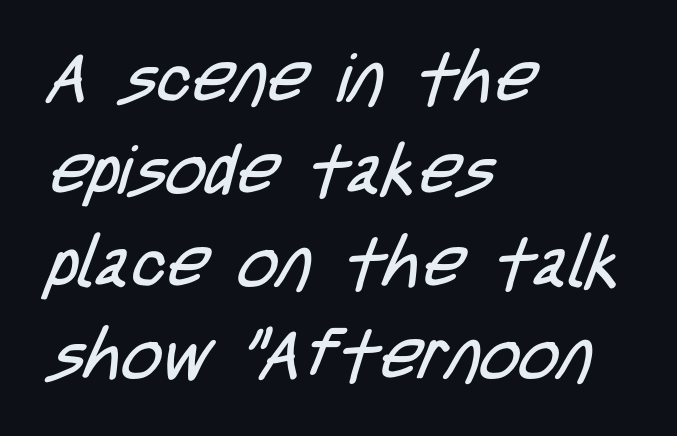
Does the type have serifs? No, each stem ends abruptly. The face used here is proportionally spaced, like ordinary book or web type. The specimen omits any rule beneath the text block's lines. The passage is arranged the way most books set body copy — flush left. Leading matches the norm, producing a regular column. The passage shown is not bold in any degree.
